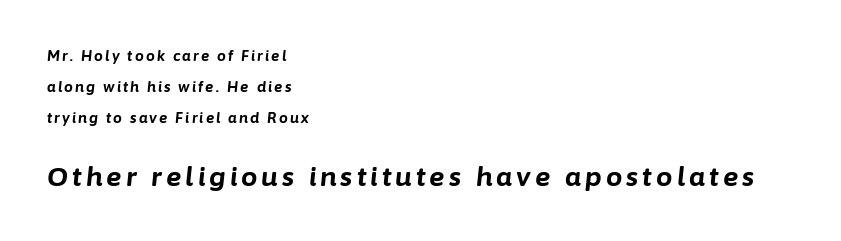
Of the two passages, the one underneath uses the larger point size. Every character sits at an angle, as italics do. Thick stems and heavy bowls — unmistakably bold. The strip under each line holds only bare page. Alignment: flush left. Students, observe: this is what heavily led, spacious text looks like.
